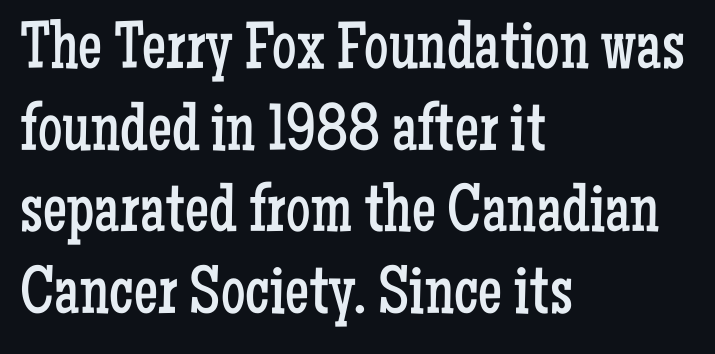
Q: Is the text bold? A: No.
Q: Is the text italic (slanted)? A: No, it is upright.
Q: Is the typeface a serif or a sans-serif typeface? A: Serif.
Q: Is the text underlined? A: No.
Q: How is the paragraph aligned? A: Left-aligned.
Q: Is the spacing between letters normal or unusually wide? A: Normal.
Q: Width (condensed, normal, or wide)? A: Condensed.
Q: Stroke contrast? A: Low.
Q: x-height? A: Medium.
Q: Monospaced? A: No.
